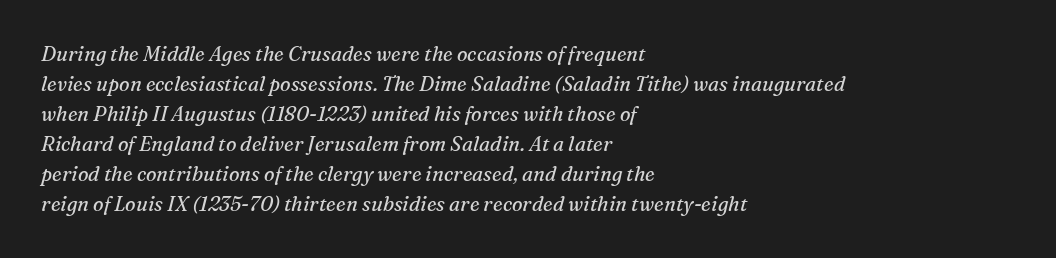
Q: Is the text bold? A: No.
Q: Is the text italic (slanted)? A: Yes, it leans right by about 16 degrees.
Q: Is the text underlined? A: No.
Q: How is the paragraph aligned? A: Left-aligned.
Q: Is the spacing between letters normal or unusually wide? A: Normal.
Q: Is the spacing between lines tight, normal or loose? A: Normal.
